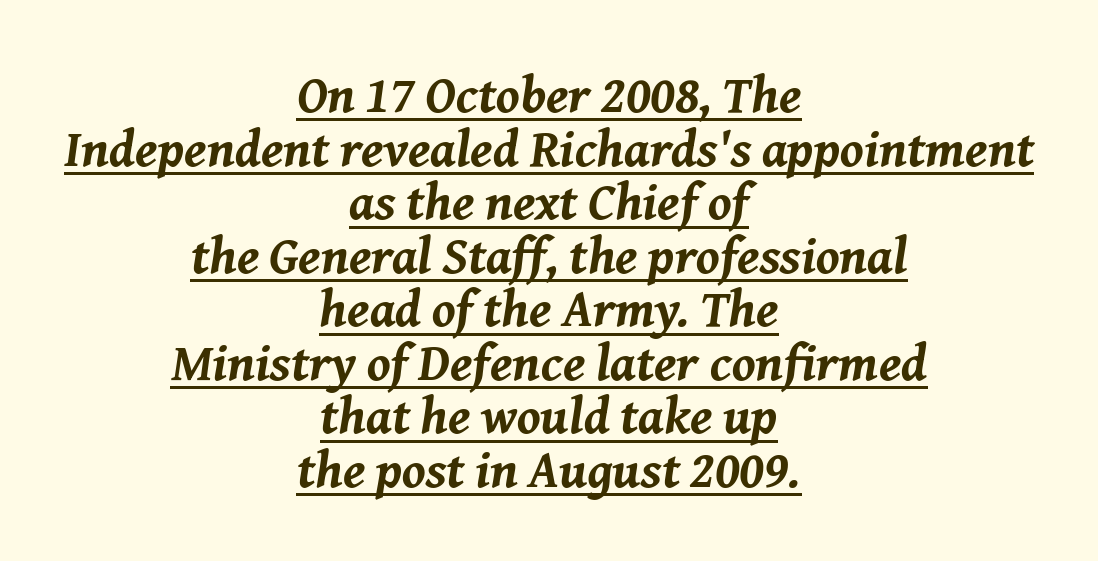
Q: Is the text bold? A: Yes.
Q: Is the text italic (slanted)? A: Yes, it leans right by about 8 degrees.
Q: Is the text underlined? A: Yes.
Q: How is the paragraph aligned? A: Centered.
Q: Is the spacing between letters normal or unusually wide? A: Normal.
Q: Is the spacing between lines tight, normal or loose? A: Tight.
Q: Width (condensed, normal, or wide)? A: Normal.
Q: Stroke contrast? A: Medium.
Q: x-height? A: Medium.
Q: Monospaced? A: No.
